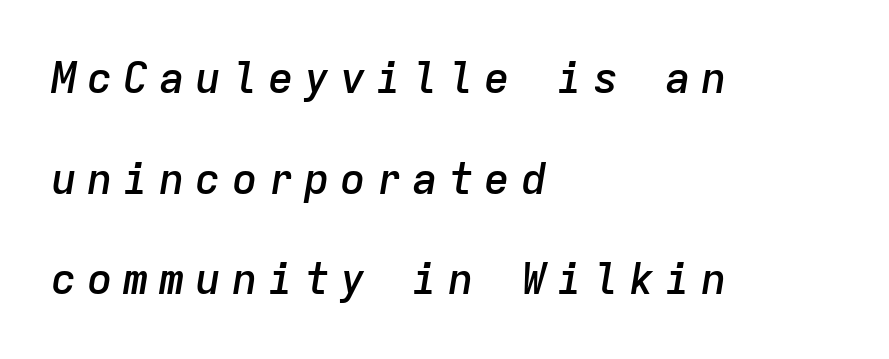
{"italic": "yes", "lean": "right", "slant_degrees": 9, "bold": "semi", "weight": "semibold", "width": "normal", "stroke_contrast": "low", "x_height": "medium", "monospaced": "yes", "underline": "no", "align": "left", "line_spacing": "loose", "line_spacing_ratio": 2.34, "letter_spacing": "wide", "letter_spacing_em": 0.24, "glyph_px": 43}
